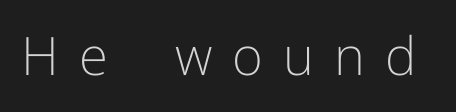
{"serif": "no", "italic": "no", "bold": "no", "weight": "light", "width": "normal", "stroke_contrast": "low", "x_height": "medium", "monospaced": "no", "underline": "no", "letter_spacing": "wide", "letter_spacing_em": 0.38, "glyph_px": 53}
